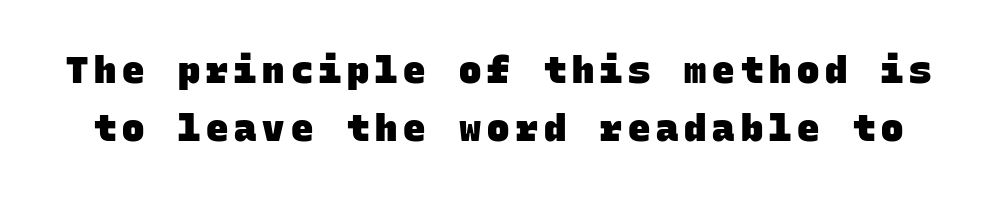
Serifs: no, the terminals of the letterforms are clean. A dark, heavy texture on the line: the type is bold. Think of a typewriter: that constant character pitch is what you see here. Leading: standard. The specimen omits any rule beneath the text block's lines.
